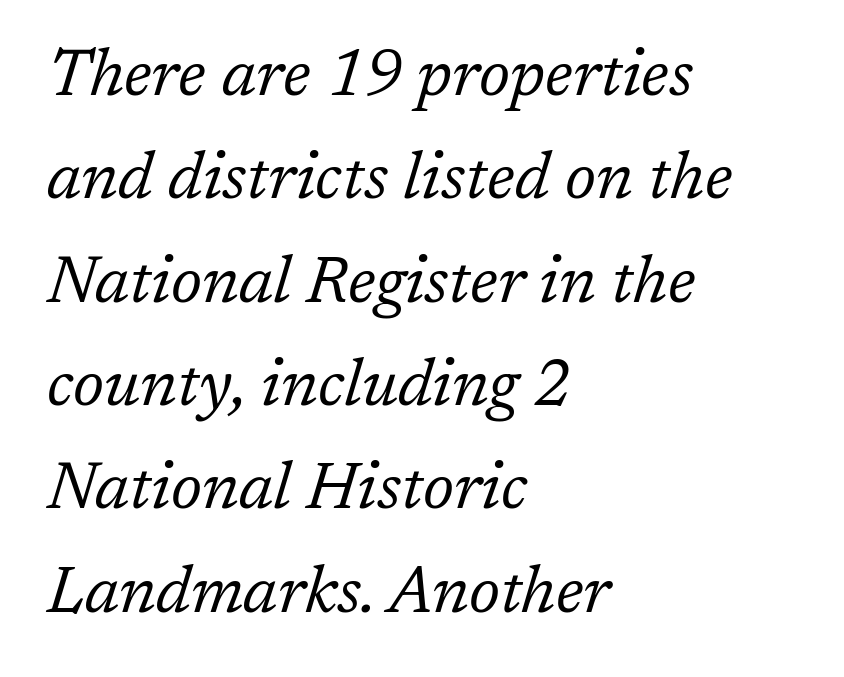
The image shows 65 px regular-weight serif type, italic (leaning right); set left-aligned, normal line spacing (1.59x), normal letter spacing, not underlined; low stroke contrast and a medium x-height.
